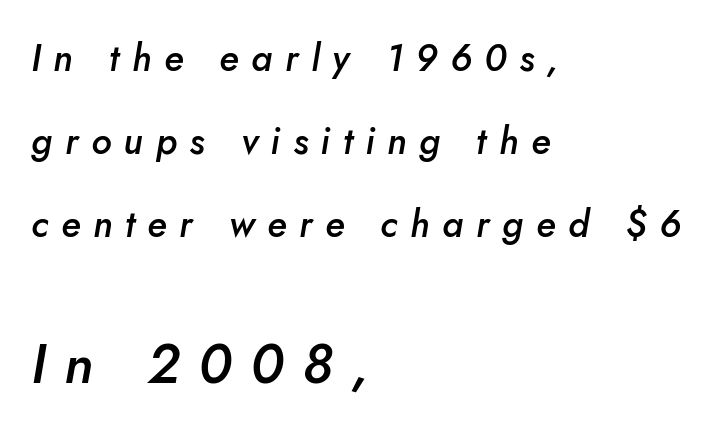
Q: Is the text bold? A: Semi-bold.
Q: Is the text italic (slanted)? A: Yes, it leans right by about 10 degrees.
Q: Is the text underlined? A: No.
Q: How is the paragraph aligned? A: Left-aligned.
Q: Is the spacing between letters normal or unusually wide? A: Unusually wide.
Q: Is the spacing between lines tight, normal or loose? A: Loose.
Q: Which block of text is set in a larger size, the first (top) or the second (bottom)? A: The second (bottom) one.
Q: Width (condensed, normal, or wide)? A: Normal.
Q: Stroke contrast? A: Low.
Q: x-height? A: Small.
Q: Monospaced? A: No.
